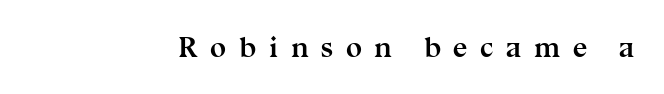
Q: Is the text bold? A: Yes.
Q: Is the text italic (slanted)? A: No, it is upright.
Q: Is the typeface a serif or a sans-serif typeface? A: Serif.
Q: Is the text underlined? A: No.
Q: Is the spacing between letters normal or unusually wide? A: Unusually wide.
Q: Width (condensed, normal, or wide)? A: Normal.
Q: Stroke contrast? A: Medium.
Q: x-height? A: Medium.
Q: Monospaced? A: No.
